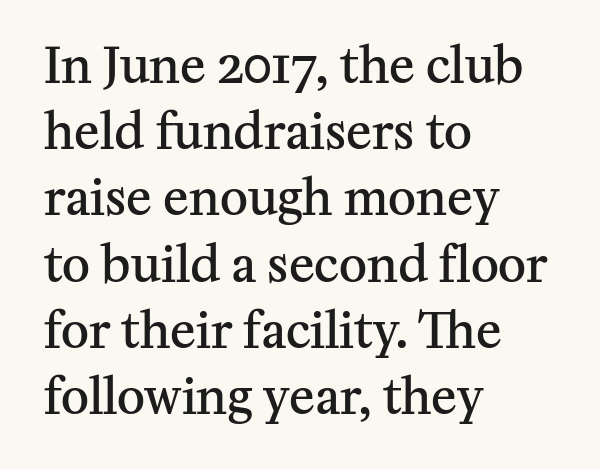
The image shows 48 px semibold serif type, upright; set left-aligned, normal line spacing (1.38x), normal letter spacing, not underlined; medium stroke contrast and a medium x-height.
